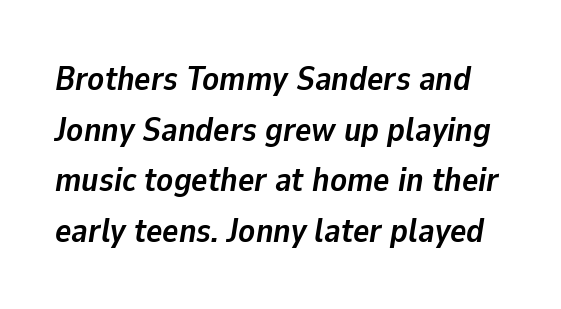
Does the leading feel generous? No, just average. Character widths vary here, with narrow letters taking less room than wide ones. The font's italic variant was chosen for this text. The strokes are fattened all the way to bold.
